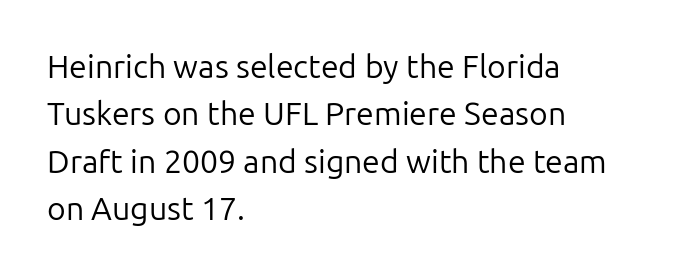
{"serif": "no", "italic": "no", "bold": "no", "weight": "regular", "width": "normal", "stroke_contrast": "low", "x_height": "medium", "monospaced": "no", "underline": "no", "align": "left", "line_spacing": "normal", "line_spacing_ratio": 1.48, "letter_spacing": "normal", "letter_spacing_em": 0.0, "glyph_px": 32}
